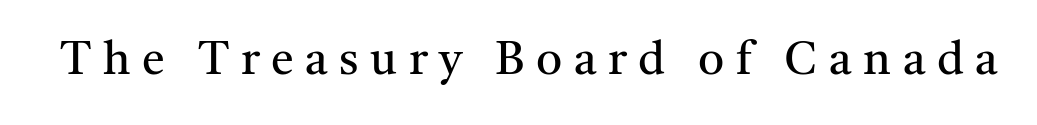
Note the varied advance widths — an 'i' is clearly narrower than an 'm'. The area under the type is left untouched. Check where the strokes stop: tiny serifs finish them off. The passage shown is not bold in any degree. This sample uses an upright cut, with every glyph sitting square on the baseline. Each word looks stretched out because of the extra space between its letters.
